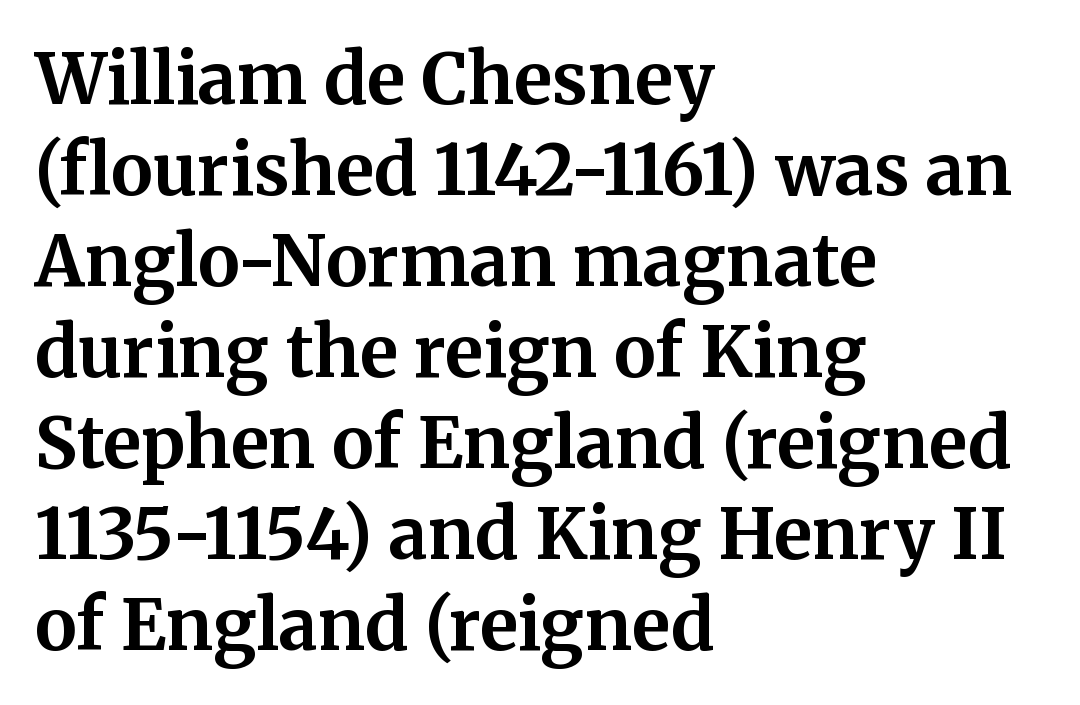
The image shows 70 px bold serif type, upright; set left-aligned, normal line spacing (1.3x), normal letter spacing, not underlined; medium stroke contrast and a medium x-height.
